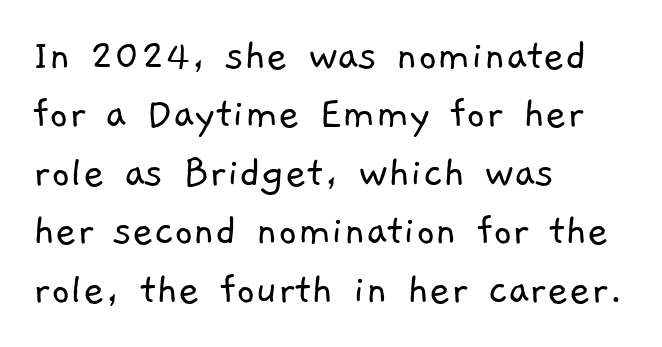
Q: Is the text bold? A: No.
Q: Is the typeface a serif or a sans-serif typeface? A: Sans-serif.
Q: Is the text underlined? A: No.
Q: How is the paragraph aligned? A: Left-aligned.
Q: Is the spacing between letters normal or unusually wide? A: Normal.
Q: Is the spacing between lines tight, normal or loose? A: Normal.
Q: Width (condensed, normal, or wide)? A: Normal.
Q: Stroke contrast? A: Low.
Q: x-height? A: Medium.
Q: Monospaced? A: No.
